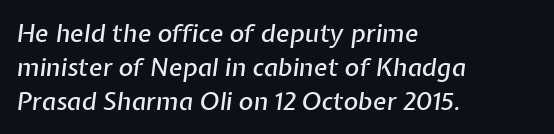
This rendering uses left alignment, leaving the right contour irregular. Honestly, the letter spacing is just normal — you wouldn't notice it. In terms of leading, this rendering sits right in the middle. The area under the type is left untouched. Quick note: italic.
